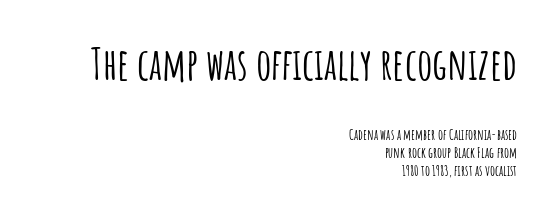
The image shows 43 px condensed sans-serif type, upright; set right-aligned, normal line spacing (1.27x), normal letter spacing, not underlined; the first (top) block is 3.07x larger; low stroke contrast and a large x-height.
